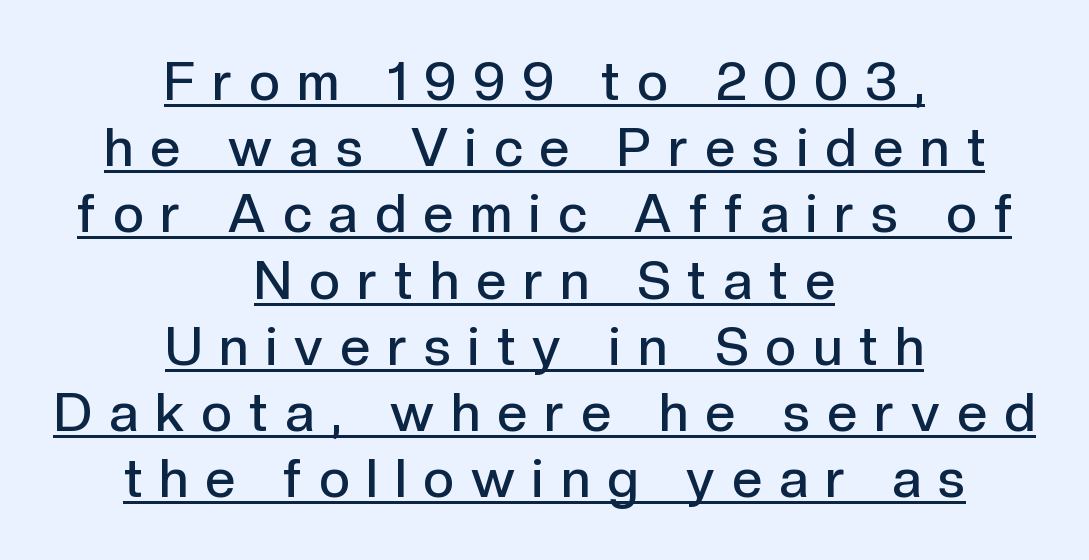
The passage shown is typed in a proportional face where columns would drift. In terms of letterform style, serifs are entirely absent. Casual observation: everything's sitting right in the middle. Reading down the column, the eye jumps a familiar distance to each next line. Is the letter spacing exaggerated? Yes — the characters are pushed far apart. The typesetting leans somewhat heavy: a semibold.
